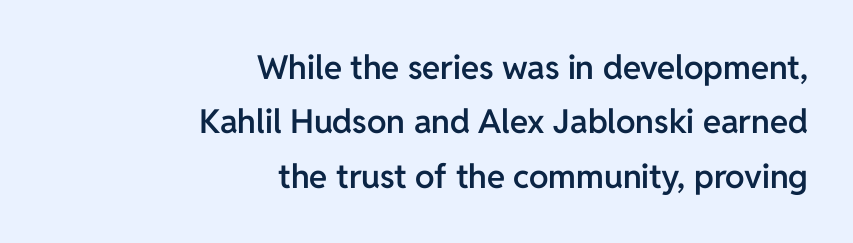
Q: Is the text bold? A: Semi-bold.
Q: Is the text italic (slanted)? A: No, it is upright.
Q: Is the typeface a serif or a sans-serif typeface? A: Sans-serif.
Q: Is the text underlined? A: No.
Q: How is the paragraph aligned? A: Right-aligned.
Q: Is the spacing between letters normal or unusually wide? A: Normal.
Q: Is the spacing between lines tight, normal or loose? A: Normal.
Q: Width (condensed, normal, or wide)? A: Normal.
Q: Stroke contrast? A: Low.
Q: x-height? A: Medium.
Q: Monospaced? A: No.
